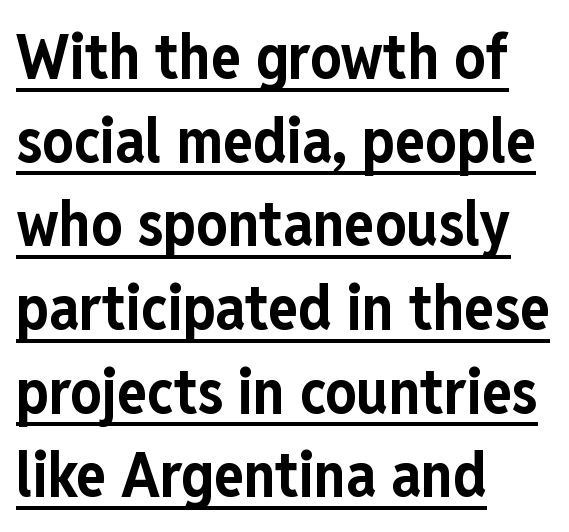
The face used here is a sans, in the tradition of grotesques and geometrics. Look at the stroke-to-counter ratio: heavy, a bold. A typesetter would call this proportional, since set widths differ per character. This rendering uses left alignment, leaving the right contour irregular.
